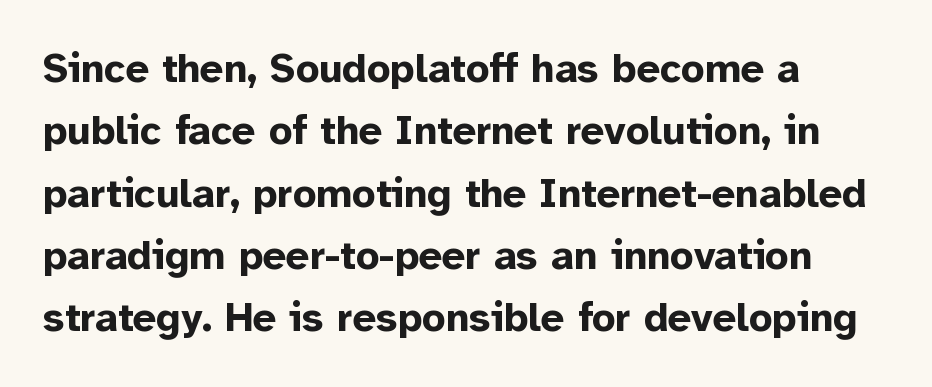
Q: Is the text bold? A: Yes.
Q: Is the text italic (slanted)? A: No, it is upright.
Q: Is the typeface a serif or a sans-serif typeface? A: Sans-serif.
Q: Is the text underlined? A: No.
Q: How is the paragraph aligned? A: Left-aligned.
Q: Is the spacing between letters normal or unusually wide? A: Normal.
Q: Is the spacing between lines tight, normal or loose? A: Normal.
Q: Width (condensed, normal, or wide)? A: Normal.
Q: Stroke contrast? A: Low.
Q: x-height? A: Medium.
Q: Monospaced? A: No.
